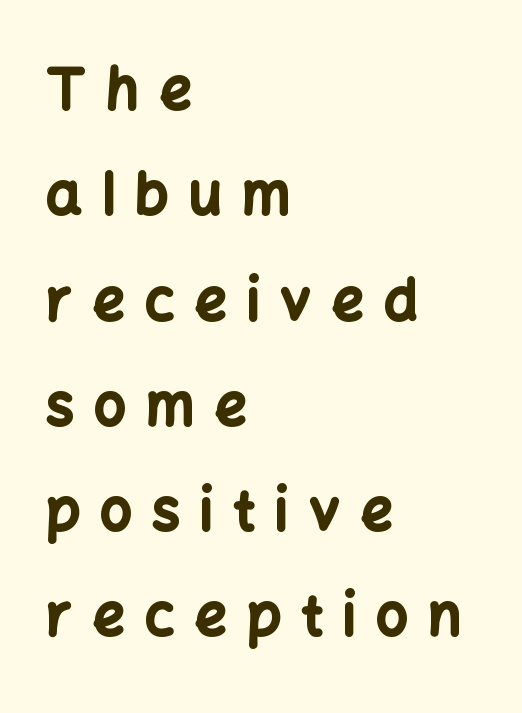
Q: Is the text bold? A: Yes.
Q: Is the text italic (slanted)? A: No, it is upright.
Q: Is the typeface a serif or a sans-serif typeface? A: Sans-serif.
Q: Is the text underlined? A: No.
Q: How is the paragraph aligned? A: Left-aligned.
Q: Is the spacing between letters normal or unusually wide? A: Unusually wide.
Q: Width (condensed, normal, or wide)? A: Normal.
Q: Stroke contrast? A: Low.
Q: x-height? A: Medium.
Q: Monospaced? A: No.
